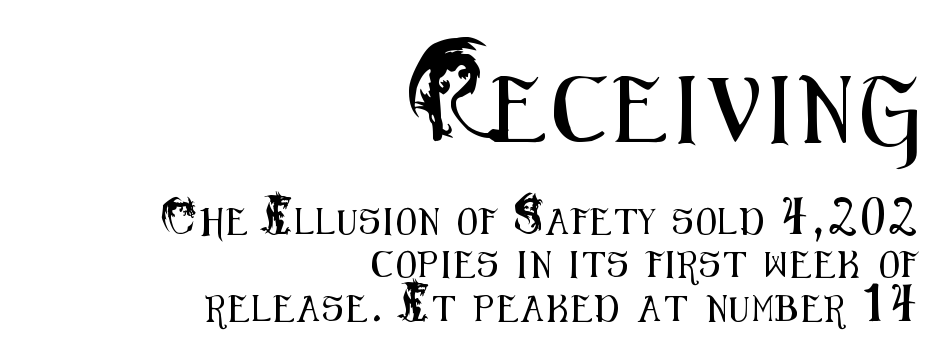
Evenly set lines give the paragraph a standard silhouette. Plain, unruled lines of type. Serif or sans? Sans — the stroke terminals are bare. Of the two passages, the one on top uses the larger point size. The paragraph has a hard right edge and a soft left edge.
